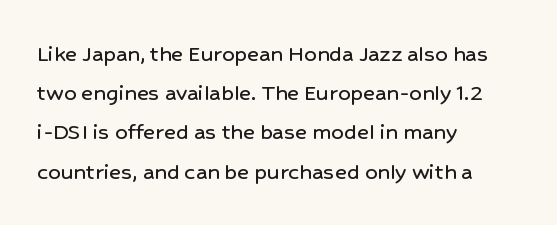
The foot of each line stays bare and open. Upright lettering throughout. Characters follow at the spacing the type designer built in. Line spacing here is normal.
